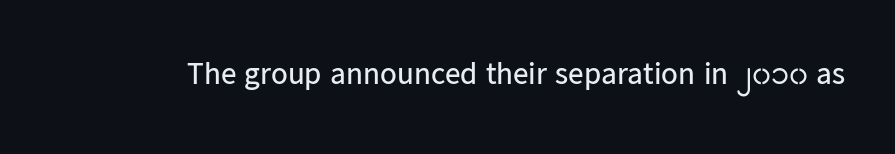
Varying glyph widths throughout — classic text-font behaviour. This sample uses plain, unmodified letter spacing. Nobody drew a line under any word here. Summary of weight: not heavy and not bold.
